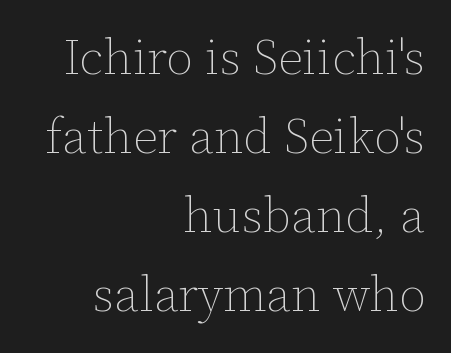
The image shows 49 px thin type, upright; set right-aligned, normal line spacing (1.61x), normal letter spacing, not underlined; low stroke contrast and a medium x-height.
